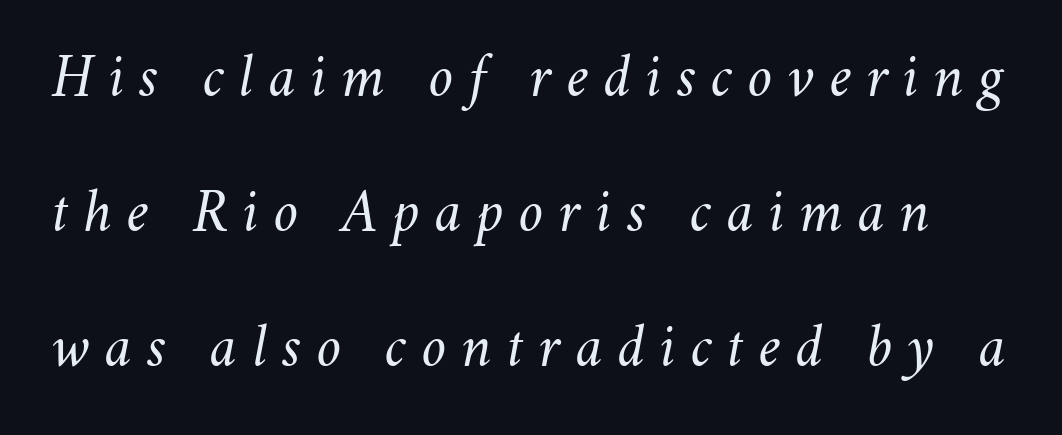
Glance below the letters and you will spot only blank space. Does the lettering tilt? It does — this is italic. Do the characters align in a grid? No, the font is proportional. Look at the tracking — it's clearly loosened, letters drifting apart.
